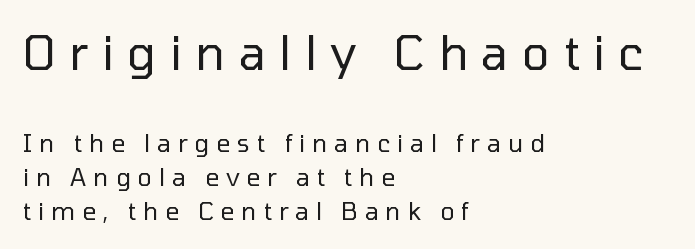
The font family rendered here belongs to the sans-serif group. The passage shown is not underscored anywhere. The rows are spaced the way most documents space them. Visually the block forms a straight wall on the left and a jagged coastline on the right. Italic: no, the glyphs are upright roman.
